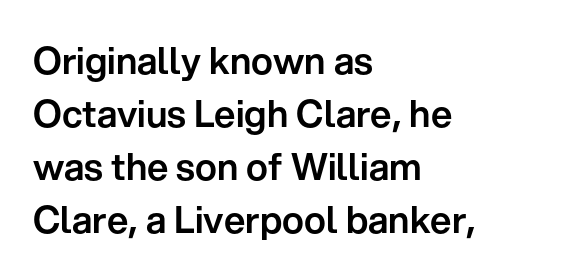
The image shows 37 px sans-serif type, upright; set left-aligned, normal line spacing (1.43x), normal letter spacing, not underlined; low stroke contrast and a medium x-height.
